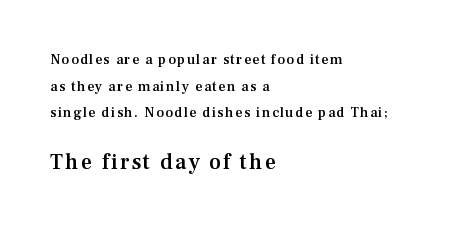
The image shows 22 px text type, upright; set left-aligned, loose line spacing (1.9x), not underlined; the second (bottom) block is 1.57x larger.
